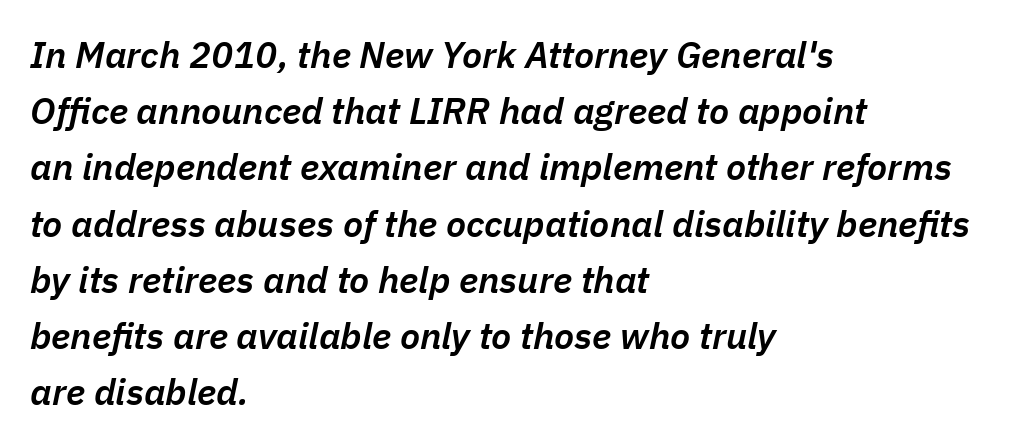
The lines sit at an ordinary, default distance from one another. Nothing unusual about the tracking: characters are spaced as the font intends. Is the type slanted? Yes — the strokes lean at a clear angle. The letters advance in unequal steps, a hallmark of proportional type. Weight: semibold (demi). Nobody drew a line under any word here.
